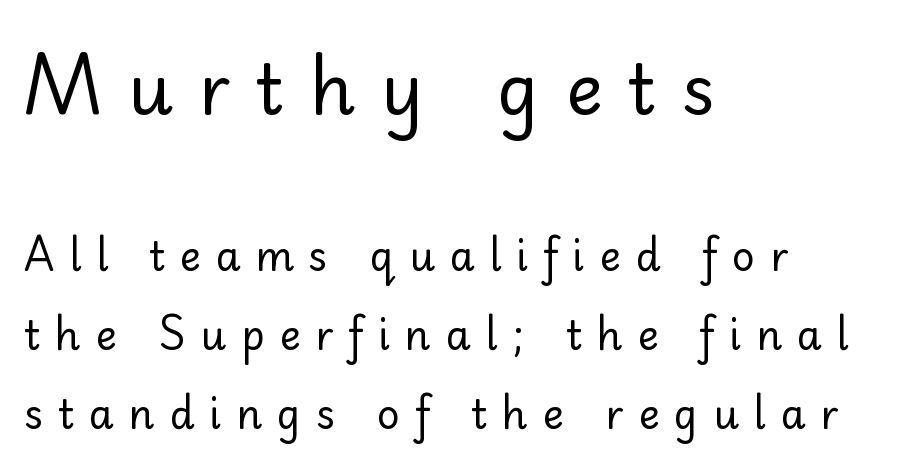
Does the copy run flush right? No — it runs flush left. These lines stand farther apart than default settings would place them. The font's upright variant was chosen for this text. Display-style spreading of the glyphs; the letterfit is very open. Size contrast runs from large at the top to small at the bottom. Think of a printed novel: that variable character pitch is what you see here.
